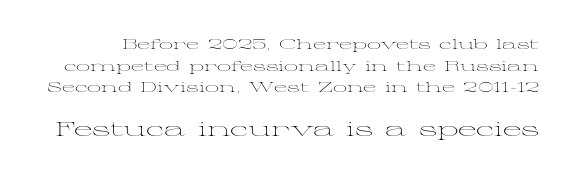
Between these two stacked blocks, the lower one wins on size. In terms of leading, this rendering sits right in the middle. Standard letterfit; no display-style spreading of the glyphs. Nope, not italic — everything's standing straight. Just letters on the line, the space beneath them empty.
